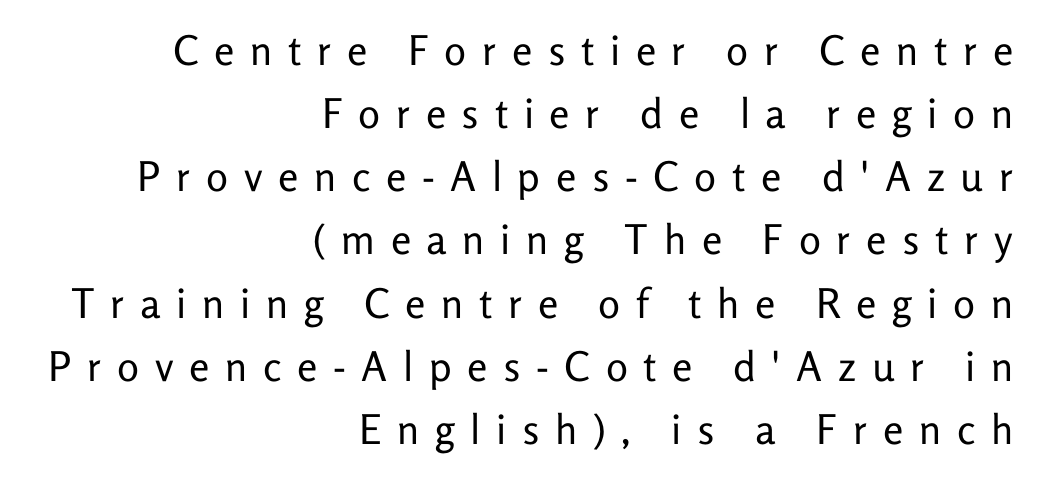
{"serif": "no", "italic": "no", "bold": "no", "weight": "regular", "width": "normal", "stroke_contrast": "low", "x_height": "medium", "monospaced": "no", "underline": "no", "align": "right", "line_spacing": "normal", "line_spacing_ratio": 1.54, "letter_spacing": "wide", "letter_spacing_em": 0.38, "glyph_px": 41}
